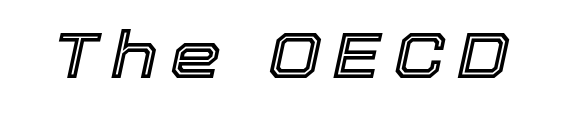
{"italic": "yes", "lean": "right", "slant_degrees": 12, "width": "normal", "x_height": "medium", "monospaced": "no", "underline": "no", "glyph_px": 65}
